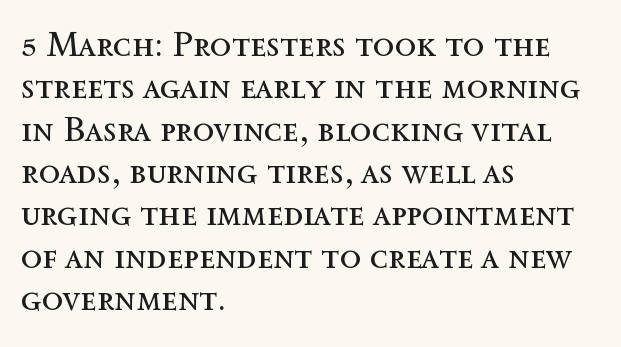
The image shows 35 px regular-weight type, upright; set left-aligned, line spacing 1.21x, normal letter spacing, not underlined; a medium x-height.
